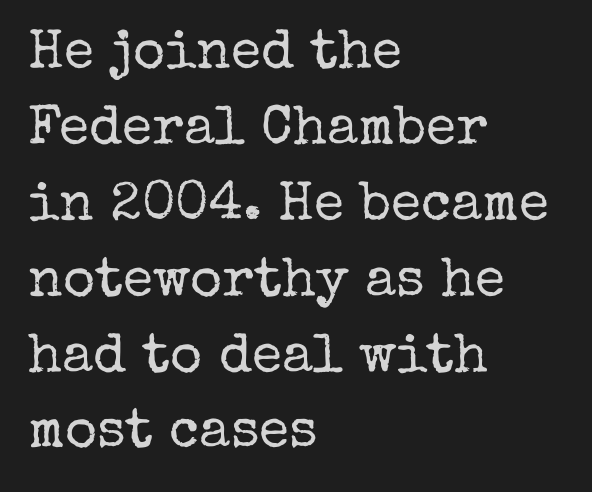
Q: Is the text bold? A: No.
Q: Is the text italic (slanted)? A: No, it is upright.
Q: Is the typeface a serif or a sans-serif typeface? A: Serif.
Q: Is the text underlined? A: No.
Q: How is the paragraph aligned? A: Left-aligned.
Q: Is the spacing between letters normal or unusually wide? A: Normal.
Q: Is the spacing between lines tight, normal or loose? A: Normal.
Q: Width (condensed, normal, or wide)? A: Normal.
Q: Stroke contrast? A: Low.
Q: x-height? A: Medium.
Q: Monospaced? A: No.
